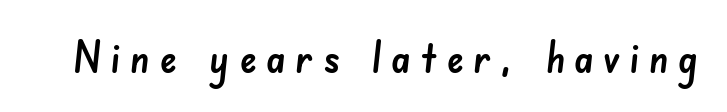
{"serif": "no", "width": "normal", "stroke_contrast": "low", "x_height": "small", "monospaced": "no", "underline": "no", "letter_spacing": "wide", "letter_spacing_em": 0.22, "glyph_px": 44}
